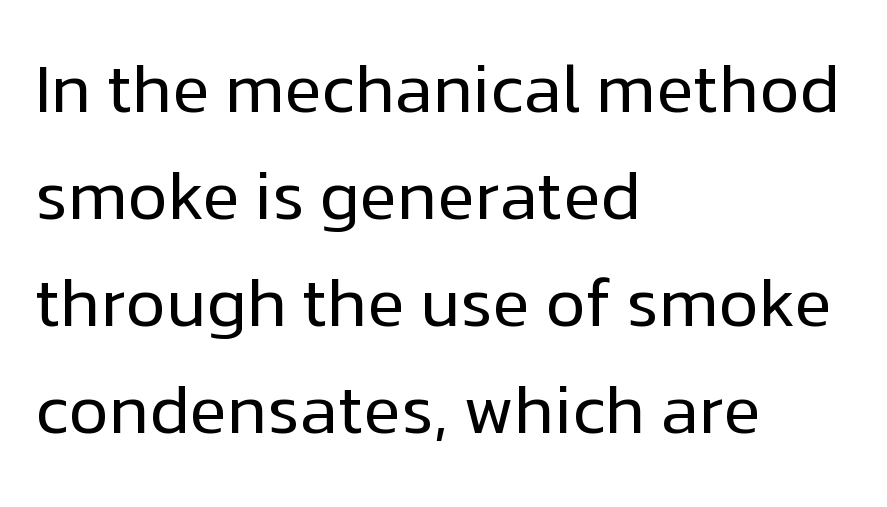
The image shows 69 px regular-weight sans-serif type, upright; set left-aligned, normal line spacing (1.55x), normal letter spacing, not underlined; low stroke contrast and a medium x-height.
